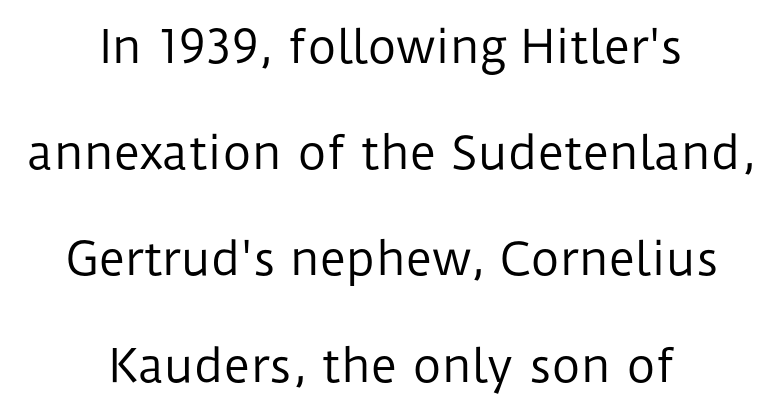
The image shows 45 px regular-weight sans-serif type, upright; set centered, loose line spacing (2.36x), normal letter spacing, not underlined; low stroke contrast and a medium x-height.
